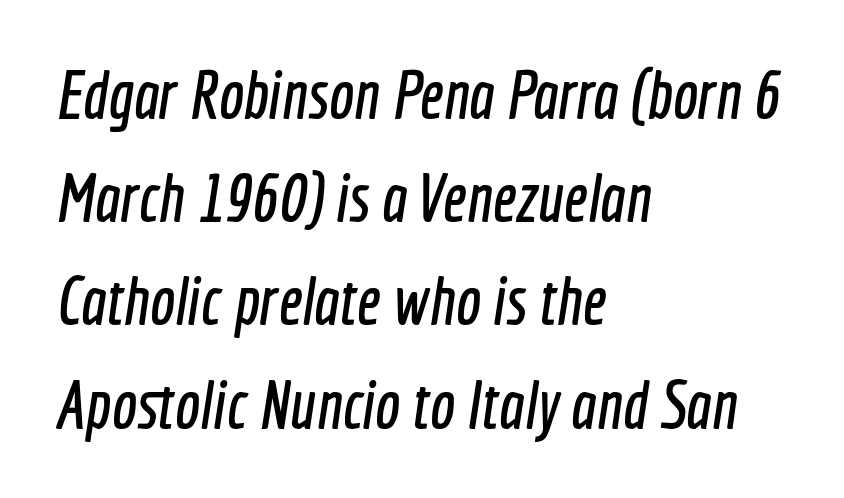
{"serif": "no", "width": "condensed", "x_height": "medium", "monospaced": "no", "underline": "no", "align": "left", "line_spacing": "normal", "line_spacing_ratio": 1.54, "letter_spacing": "normal", "letter_spacing_em": 0.0, "glyph_px": 67}
